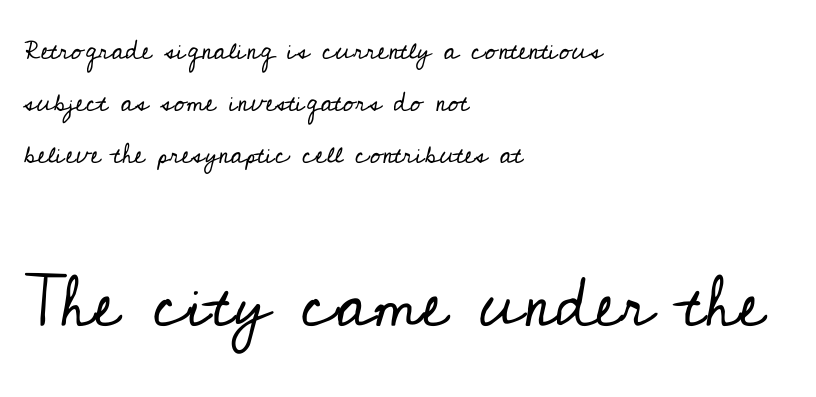
{"serif": "yes", "bold": "no", "weight": "regular", "width": "normal", "stroke_contrast": "low", "x_height": "small", "monospaced": "no", "underline": "no", "align": "left", "line_spacing_ratio": 1.86, "letter_spacing": "normal", "letter_spacing_em": 0.0, "larger_block": "second", "size_ratio": 2.54, "glyph_px": 71}
